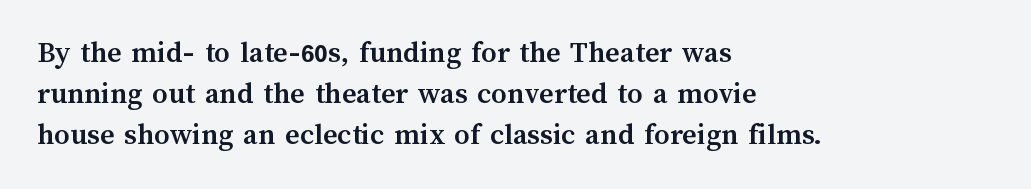
Is the block centered? No — it sits flush against the left margin. A typesetter would call this proportional, since set widths differ per character. Characters remain perfectly vertical along every line. If you measured baseline to baseline, you'd find a middling distance. Compared with typical body copy, the letter spacing here is the same.
